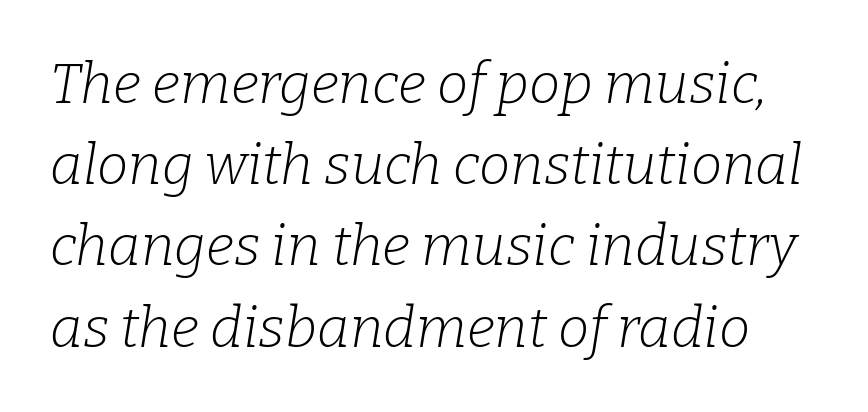
The image shows 56 px light serif type, italic (leaning right); set normal line spacing (1.45x), normal letter spacing, not underlined; low stroke contrast and a medium x-height.
